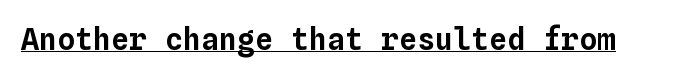
The image shows 30 px text type, upright, monospaced; set normal letter spacing, underlined; low stroke contrast and a medium x-height.
